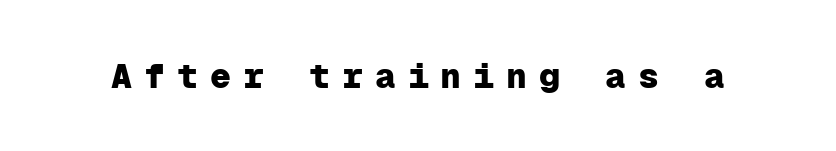
Underline: absent. Does extra space separate the letters? Yes, quite a lot of it. Monospaced: the letters line up in strict vertical columns. Bold? Absolutely — the strokes are thick and heavy. Rendered with straight, roman letterforms.
